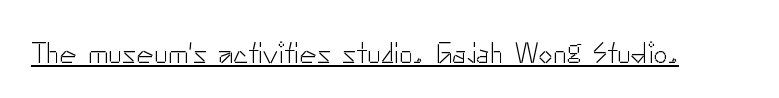
{"serif": "no", "italic": "no", "bold": "no", "weight": "light", "width": "normal", "stroke_contrast": "low", "x_height": "small", "monospaced": "no", "underline": "yes", "letter_spacing": "normal", "letter_spacing_em": 0.0, "glyph_px": 29}
